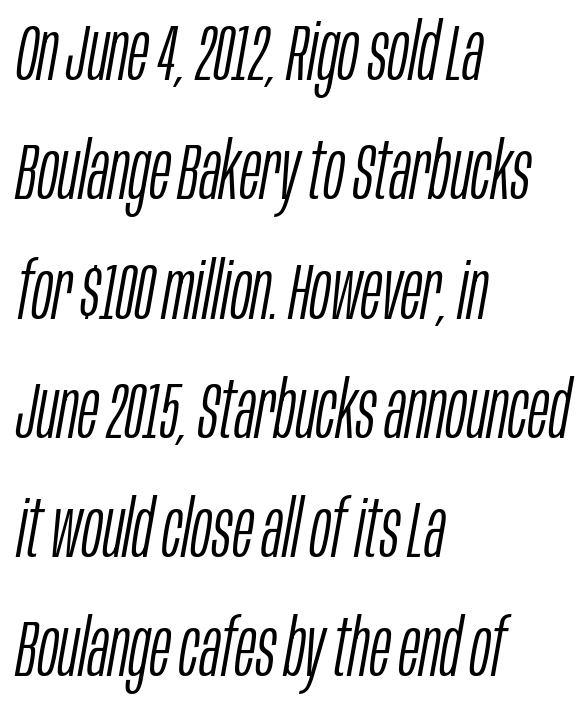
{"italic": "yes", "lean": "right", "slant_degrees": 10, "bold": "no", "weight": "light", "width": "condensed", "stroke_contrast": "low", "x_height": "large", "monospaced": "no", "underline": "no", "align": "left", "line_spacing": "normal", "line_spacing_ratio": 1.51, "letter_spacing": "normal", "letter_spacing_em": 0.0, "glyph_px": 79}
